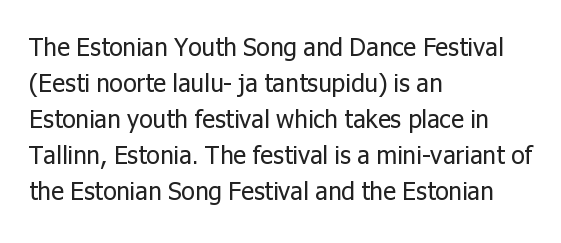
Q: Is the text bold? A: No.
Q: Is the text italic (slanted)? A: No, it is upright.
Q: Is the text underlined? A: No.
Q: How is the paragraph aligned? A: Left-aligned.
Q: Is the spacing between letters normal or unusually wide? A: Normal.
Q: Is the spacing between lines tight, normal or loose? A: Normal.
